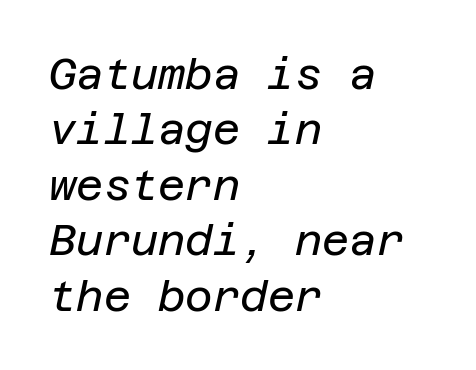
Characters are canted at an angle relative to the baseline's perpendicular. Weight class: somewhere from thin through regular. These lines sit exactly where default settings would place them. Standard letterfit; no display-style spreading of the glyphs. Is the block centered? No — it sits flush against the left margin.
